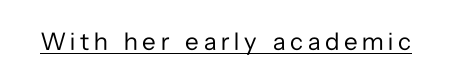
Stems here are at most as thick as an everyday book face. The specimen reads as upright at a glance. Underlining? Definitely there.
